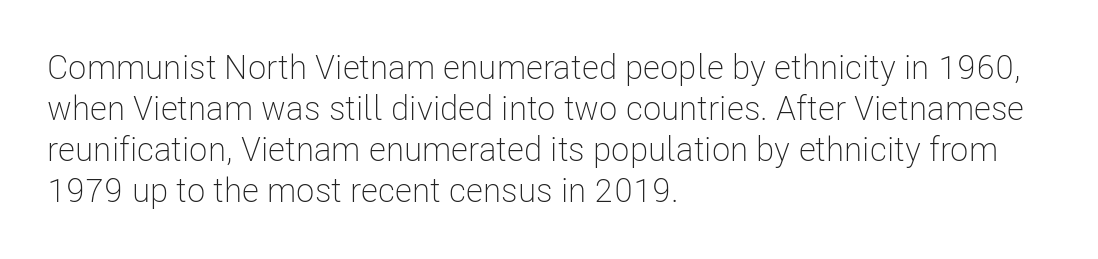
Q: Is the text bold? A: No.
Q: Is the text italic (slanted)? A: No, it is upright.
Q: Is the typeface a serif or a sans-serif typeface? A: Sans-serif.
Q: Is the text underlined? A: No.
Q: How is the paragraph aligned? A: Left-aligned.
Q: Is the spacing between letters normal or unusually wide? A: Normal.
Q: Width (condensed, normal, or wide)? A: Condensed.
Q: Stroke contrast? A: Low.
Q: x-height? A: Medium.
Q: Monospaced? A: No.
